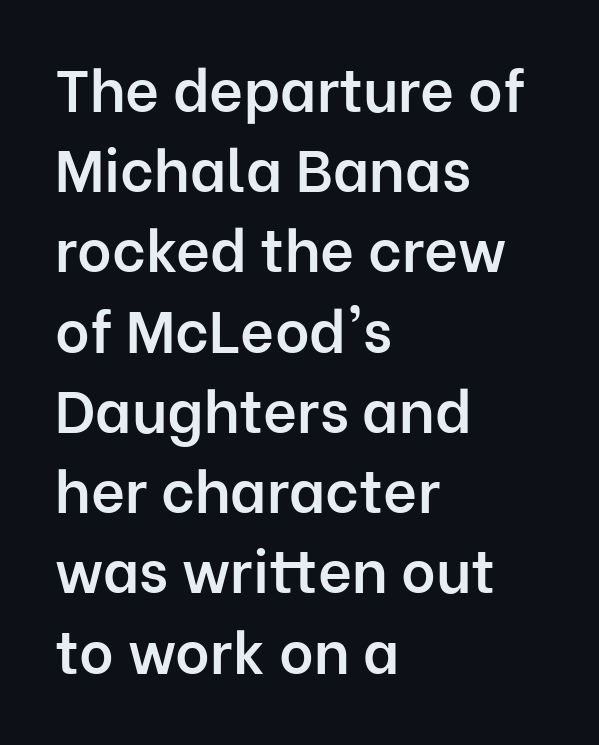
Q: Is the text bold? A: Semi-bold.
Q: Is the text italic (slanted)? A: No, it is upright.
Q: Is the typeface a serif or a sans-serif typeface? A: Sans-serif.
Q: Is the text underlined? A: No.
Q: How is the paragraph aligned? A: Left-aligned.
Q: Is the spacing between letters normal or unusually wide? A: Normal.
Q: Is the spacing between lines tight, normal or loose? A: Normal.
Q: Width (condensed, normal, or wide)? A: Normal.
Q: Stroke contrast? A: Low.
Q: x-height? A: Medium.
Q: Monospaced? A: No.
